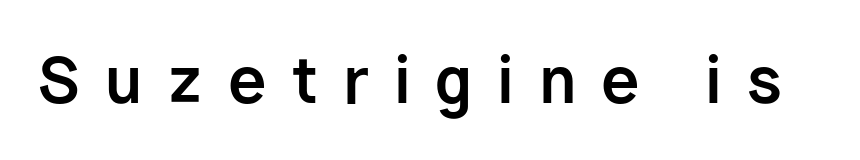
Plain, unruled lines of type. Look at the stroke-to-counter ratio: heavy, a bold. Check where the strokes stop: nothing finishes them off — pure sans. Is this a fixed-width face? No — the glyphs have proportional, varying widths. No italicization has been applied; the sample stays upright. Each word looks stretched out because of the extra space between its letters.
